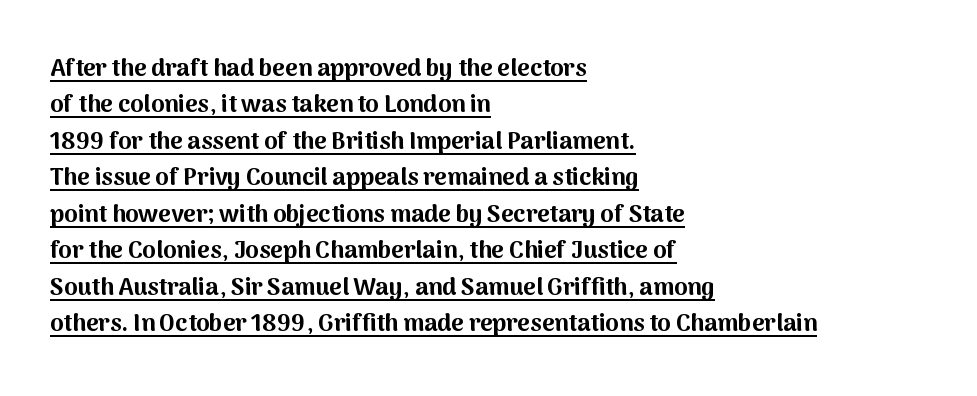
{"italic": "no", "bold": "yes", "underline": "yes", "align": "left", "line_spacing": "normal", "line_spacing_ratio": 1.52, "letter_spacing": "normal", "letter_spacing_em": 0.0, "glyph_px": 24}
